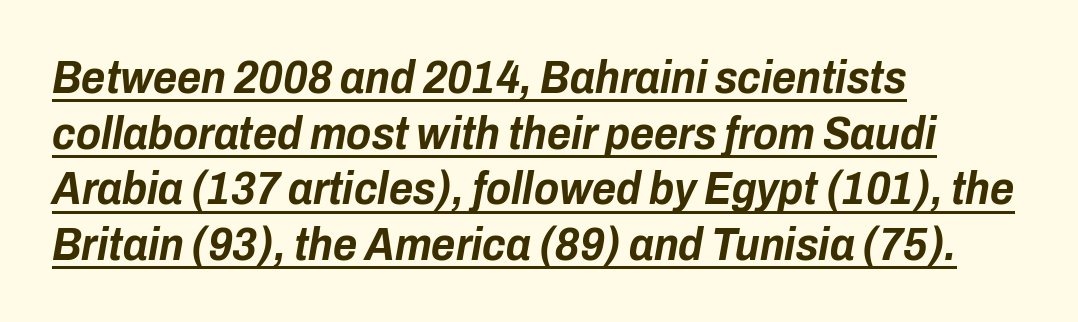
Q: Is the text bold? A: Yes.
Q: Is the text italic (slanted)? A: Yes, it leans right by about 10 degrees.
Q: Is the text underlined? A: Yes.
Q: How is the paragraph aligned? A: Left-aligned.
Q: Is the spacing between letters normal or unusually wide? A: Normal.
Q: Width (condensed, normal, or wide)? A: Condensed.
Q: Stroke contrast? A: Low.
Q: x-height? A: Medium.
Q: Monospaced? A: No.
